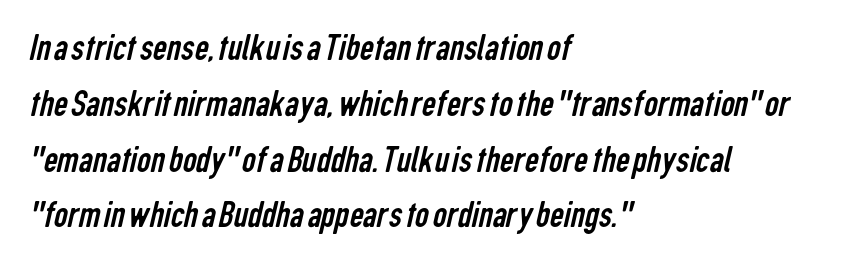
{"serif": "no", "bold": "no", "weight": "regular", "width": "condensed", "stroke_contrast": "low", "x_height": "medium", "monospaced": "no", "underline": "no", "align": "left", "line_spacing": "normal", "line_spacing_ratio": 1.43, "letter_spacing": "normal", "letter_spacing_em": 0.0, "glyph_px": 39}
